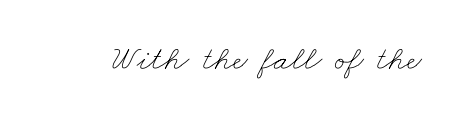
{"bold": "no", "weight": "thin", "width": "wide", "stroke_contrast": "low", "x_height": "small", "monospaced": "no", "underline": "no", "letter_spacing": "normal", "letter_spacing_em": 0.0, "glyph_px": 34}
